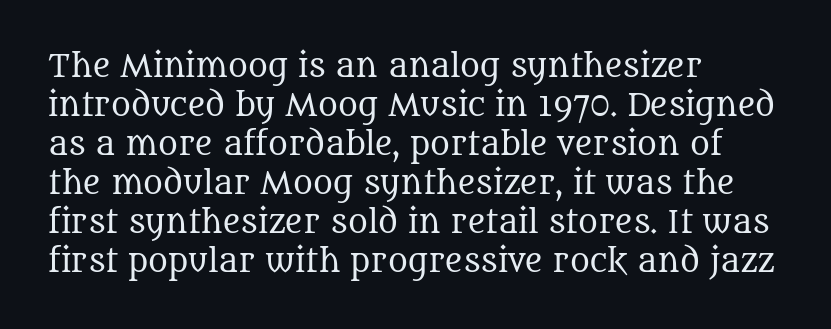
The image shows 30 px regular-weight serif type, upright; set left-aligned, normal line spacing (1.3x), normal letter spacing, not underlined; medium stroke contrast and a large x-height.
